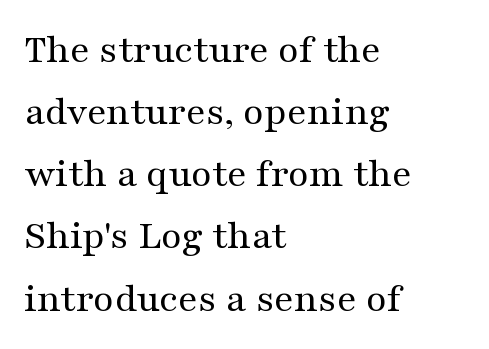
The image shows 42 px regular-weight, wide serif type, upright; set left-aligned, normal line spacing (1.48x), normal letter spacing, not underlined; medium stroke contrast and a medium x-height.
